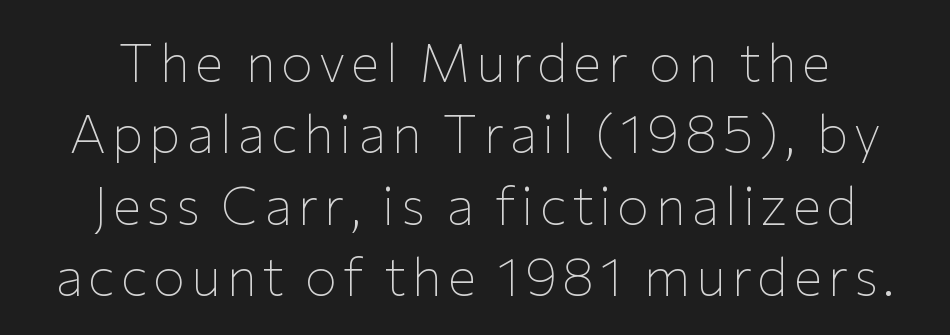
The passage shown is typed in a proportional face where columns would drift. This sample uses a sans-serif face. Line spacing here is normal. The strip under each line holds only bare page. Heft: none added — not bold. Do the letters lean? They stand straight.
